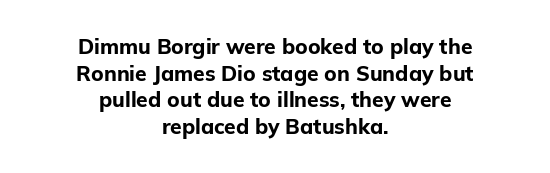
The image shows 21 px bold type, upright; set centered, normal line spacing (1.27x), normal letter spacing, not underlined.
